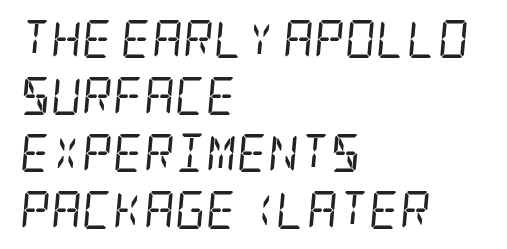
{"serif": "yes", "italic": "yes", "lean": "right", "slant_degrees": 5, "bold": "no", "weight": "regular", "width": "condensed", "stroke_contrast": "low", "x_height": "large", "underline": "no", "align": "left", "line_spacing": "normal", "line_spacing_ratio": 1.5, "letter_spacing": "normal", "letter_spacing_em": 0.0, "glyph_px": 38}
